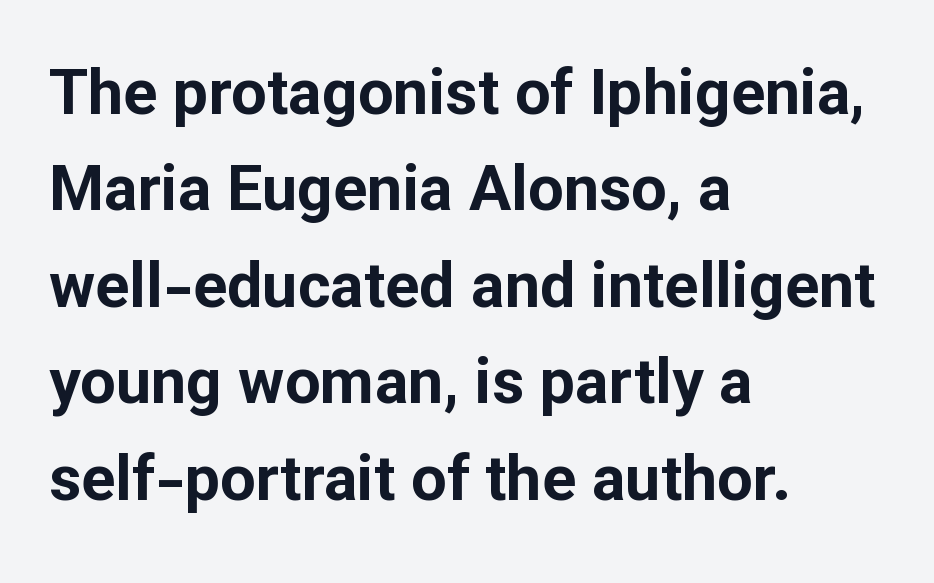
The image shows 63 px bold sans-serif type, upright; set left-aligned, normal line spacing (1.53x), normal letter spacing, not underlined; low stroke contrast and a medium x-height.
